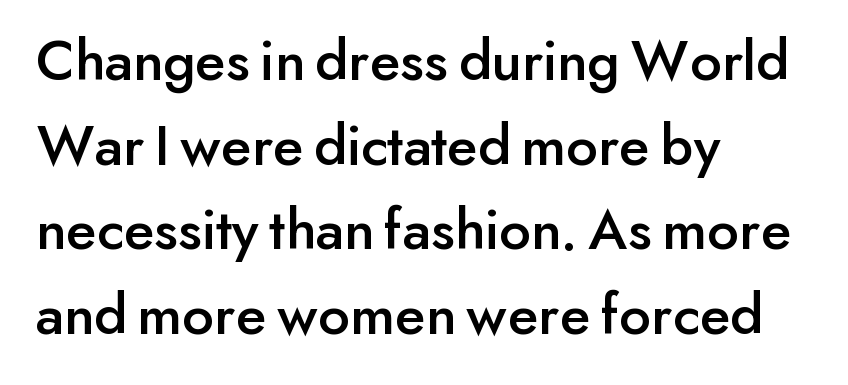
The image shows 60 px sans-serif type, upright; set left-aligned, normal line spacing (1.41x), normal letter spacing, not underlined; low stroke contrast and a small x-height.
